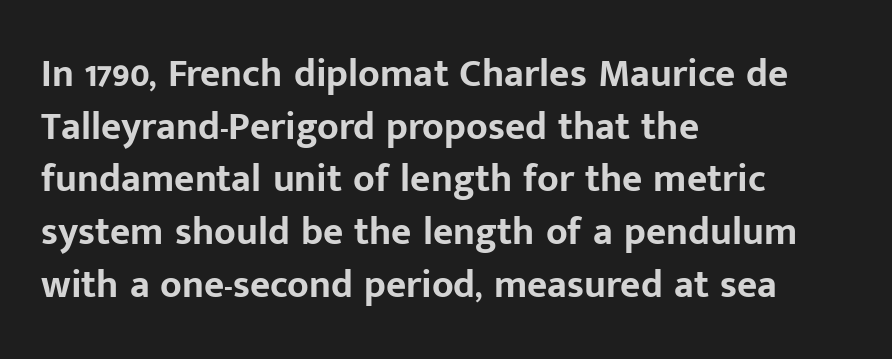
{"serif": "no", "italic": "no", "bold": "yes", "weight": "bold", "width": "normal", "stroke_contrast": "low", "x_height": "medium", "monospaced": "no", "underline": "no", "align": "left", "line_spacing": "normal", "line_spacing_ratio": 1.35, "letter_spacing": "normal", "letter_spacing_em": 0.0, "glyph_px": 39}
